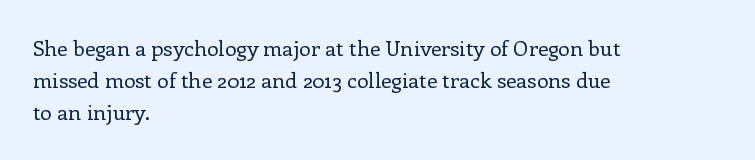
Is the block centered? No — it sits flush against the left margin. Honestly, the row spacing looks completely unremarkable. Check under the words: just untouched page. Ascenders rise straight up at ninety degrees. Nobody touched the tracking dial on this one.
